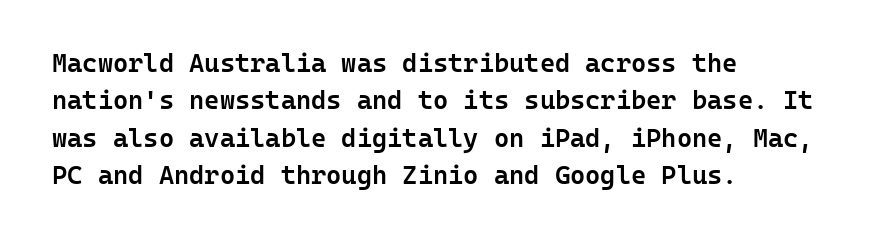
One-word summary of the alignment: left. A bit beefed up — I'd call it semibold rather than bold. Normally led — the rows are evenly, conventionally spaced. Bare-footed words on every line. If you drew a line through each stem, it would be perfectly vertical.
